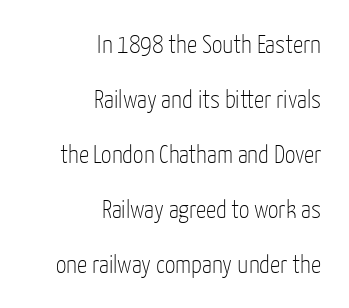
The image shows 26 px text type, upright; set right-aligned, loose line spacing (2.12x), normal letter spacing, not underlined.
